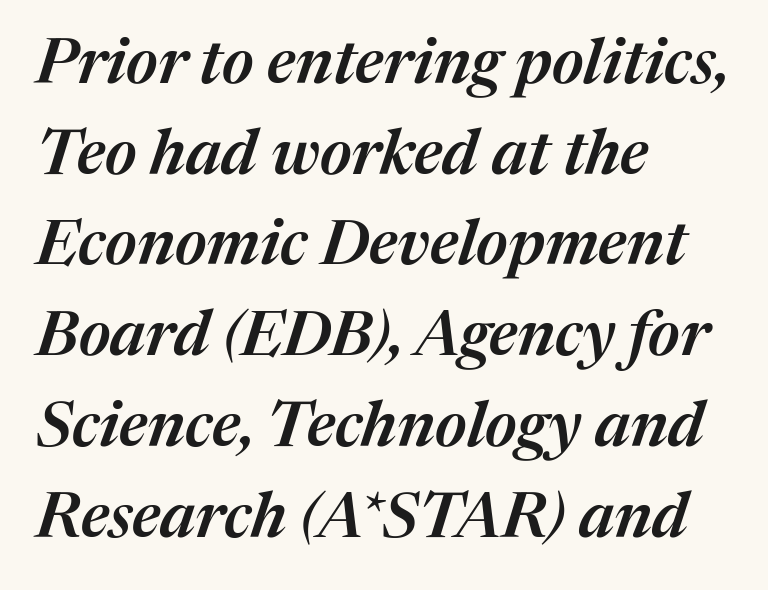
{"italic": "yes", "lean": "right", "slant_degrees": 17, "bold": "semi", "weight": "semibold", "width": "normal", "stroke_contrast": "medium", "x_height": "medium", "monospaced": "no", "underline": "no", "align": "left", "line_spacing": "normal", "line_spacing_ratio": 1.44, "letter_spacing": "normal", "letter_spacing_em": 0.0, "glyph_px": 63}
